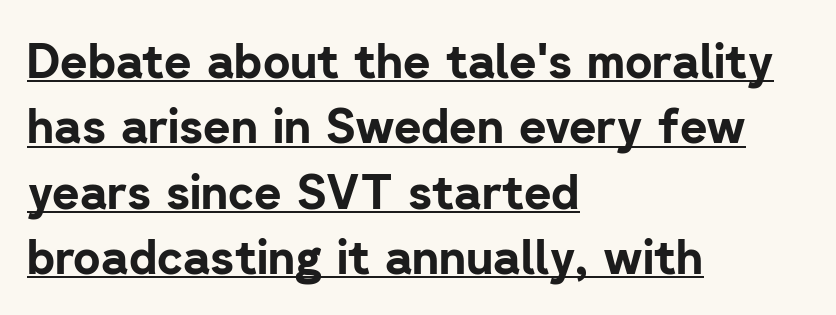
Q: Is the text bold? A: Yes.
Q: Is the text italic (slanted)? A: No, it is upright.
Q: Is the typeface a serif or a sans-serif typeface? A: Sans-serif.
Q: Is the text underlined? A: Yes.
Q: How is the paragraph aligned? A: Left-aligned.
Q: Is the spacing between letters normal or unusually wide? A: Normal.
Q: Is the spacing between lines tight, normal or loose? A: Normal.
Q: Width (condensed, normal, or wide)? A: Normal.
Q: Stroke contrast? A: Low.
Q: x-height? A: Medium.
Q: Monospaced? A: No.
